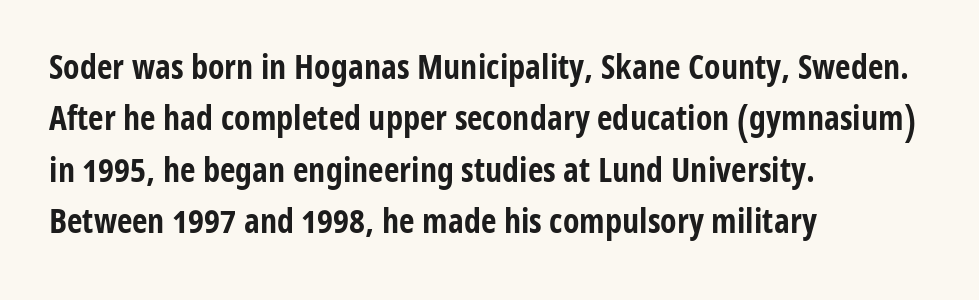
Q: Is the text bold? A: Yes.
Q: Is the text italic (slanted)? A: No, it is upright.
Q: Is the typeface a serif or a sans-serif typeface? A: Sans-serif.
Q: Is the text underlined? A: No.
Q: How is the paragraph aligned? A: Left-aligned.
Q: Is the spacing between letters normal or unusually wide? A: Normal.
Q: Is the spacing between lines tight, normal or loose? A: Normal.
Q: Width (condensed, normal, or wide)? A: Condensed.
Q: Stroke contrast? A: Low.
Q: x-height? A: Medium.
Q: Monospaced? A: No.
